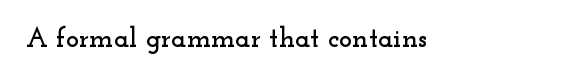
The image shows 28 px wide serif type, upright; set normal letter spacing, not underlined; low stroke contrast and a small x-height.
